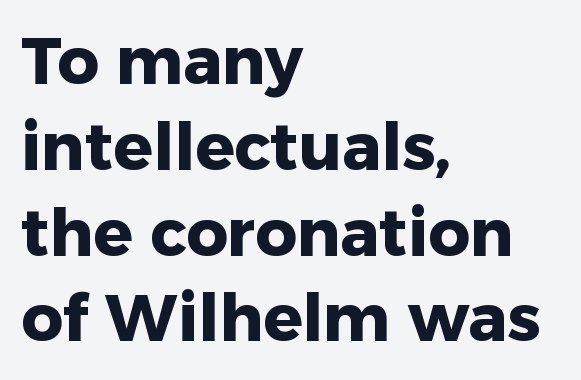
The image shows 65 px heavy sans-serif type, upright; set left-aligned, normal line spacing (1.32x), normal letter spacing, not underlined; low stroke contrast and a medium x-height.
